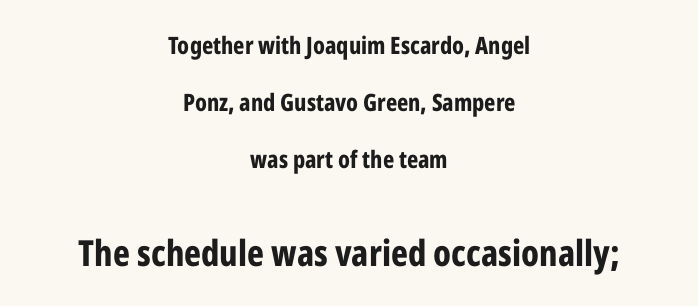
The image shows 36 px bold, condensed sans-serif type, upright; set centered, loose line spacing (2.37x), normal letter spacing, not underlined; the second (bottom) block is 1.5x larger; low stroke contrast and a medium x-height.
